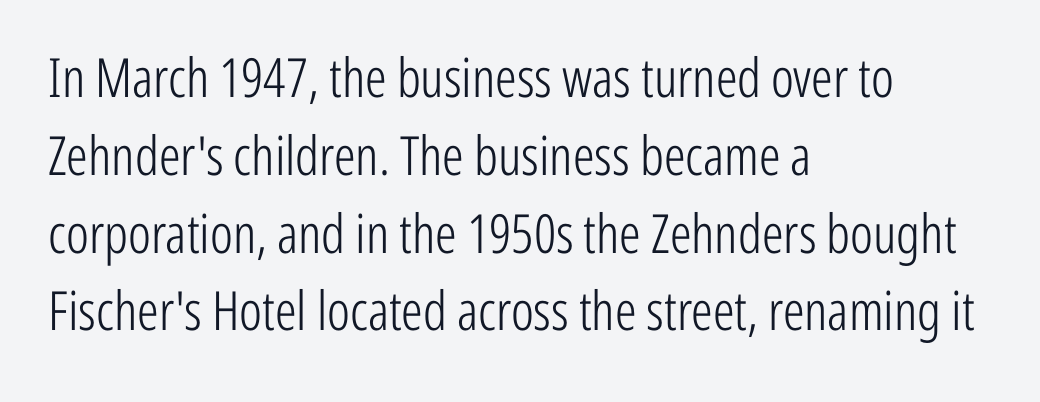
The image shows 54 px light, condensed sans-serif type, upright; set left-aligned, normal line spacing (1.44x), normal letter spacing, not underlined; low stroke contrast and a medium x-height.
